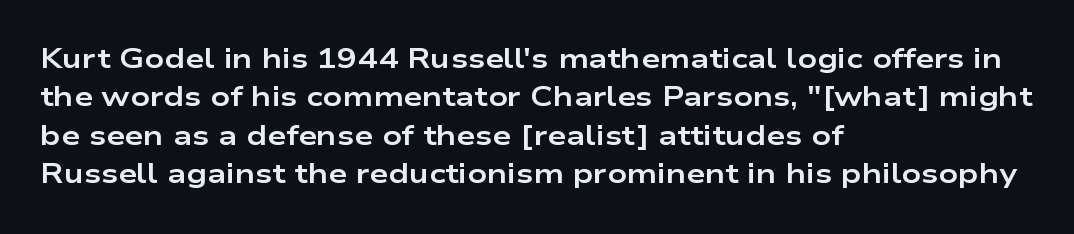
Glyph-to-glyph distance matches everyday printed text. Notice how thick the strokes are: this is what a full bold looks like. A normal amount of white space separates one row of letters from the next. Only glyphs here, with clear space below each row. Vertical strokes here are truly vertical.
